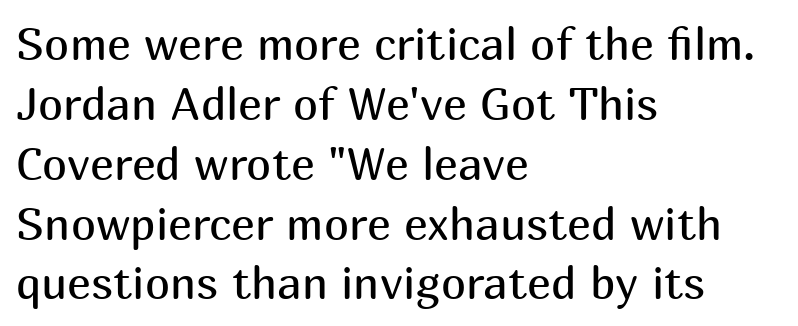
Q: Is the text bold? A: No.
Q: Is the text italic (slanted)? A: No, it is upright.
Q: Is the typeface a serif or a sans-serif typeface? A: Sans-serif.
Q: Is the text underlined? A: No.
Q: How is the paragraph aligned? A: Left-aligned.
Q: Is the spacing between letters normal or unusually wide? A: Normal.
Q: Is the spacing between lines tight, normal or loose? A: Normal.
Q: Width (condensed, normal, or wide)? A: Normal.
Q: Stroke contrast? A: Medium.
Q: x-height? A: Medium.
Q: Monospaced? A: No.
